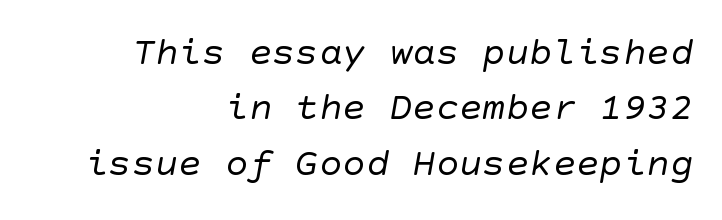
You can tell from the bare stems that sans-serif type was used. Horizontal alignment here is rightward, an uncommon choice for prose. No extra ink here — the face is not bold. Each word holds together tightly as a unit, with standard inter-letter gaps. Students, observe: this is what conventionally led text looks like.
